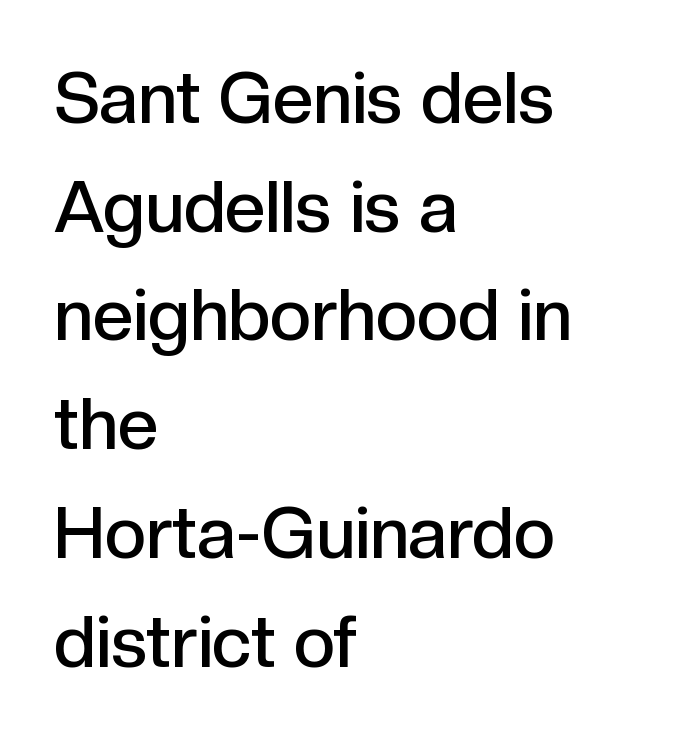
The image shows 72 px semibold sans-serif type, upright; set left-aligned, normal line spacing (1.51x), normal letter spacing, not underlined; a medium x-height.
